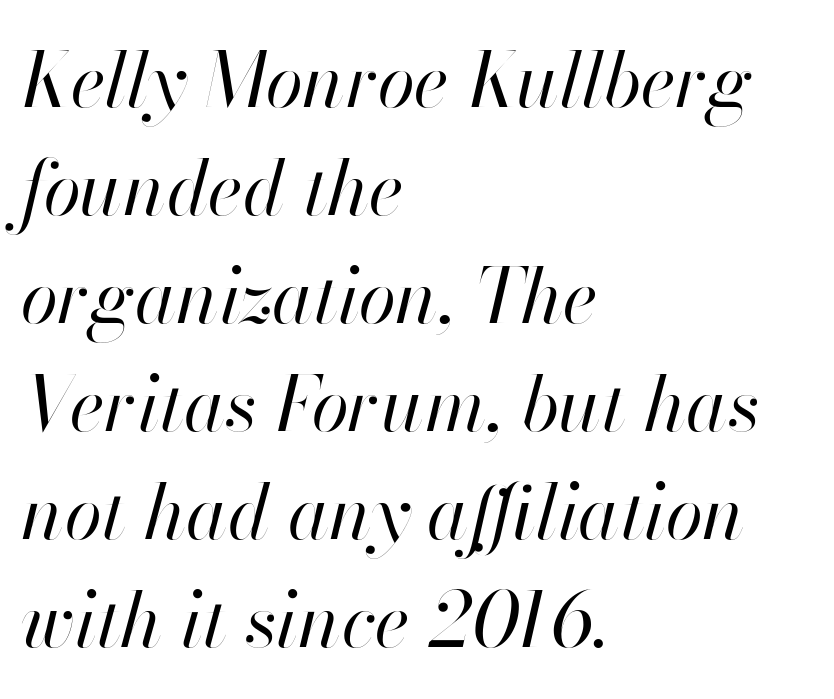
{"italic": "yes", "lean": "right", "slant_degrees": 13, "bold": "no", "weight": "regular", "width": "normal", "stroke_contrast": "high", "x_height": "small", "monospaced": "no", "underline": "no", "align": "left", "line_spacing": "normal", "line_spacing_ratio": 1.42, "letter_spacing": "normal", "letter_spacing_em": 0.0, "glyph_px": 76}
